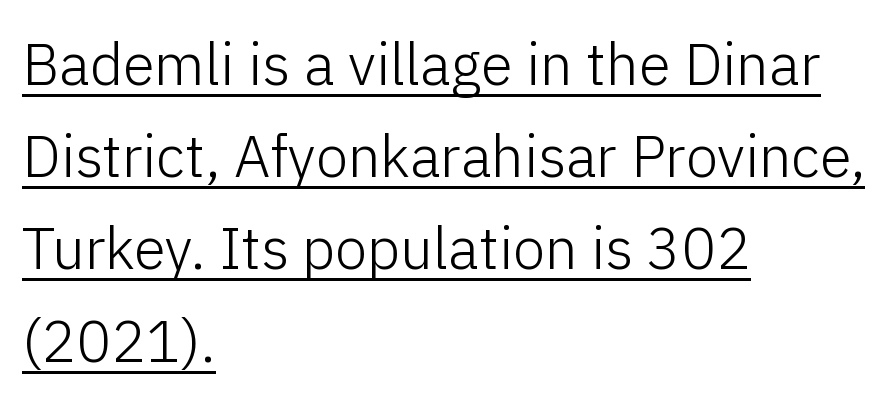
The image shows 58 px light sans-serif type, upright; set left-aligned, normal line spacing (1.59x), normal letter spacing, underlined; low stroke contrast and a medium x-height.
